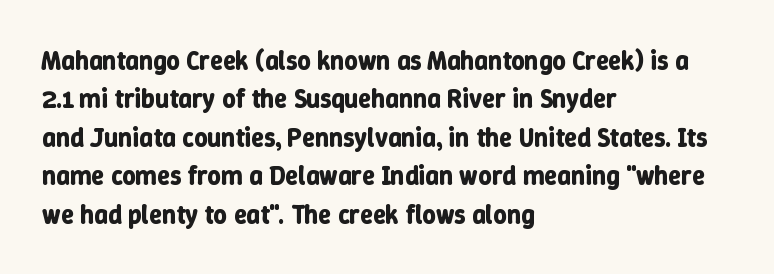
A typesetter would mark this as roman, not italic. Rule under the text: the space is simply empty. Layout note: lines flush left. The designer left line spacing at the default. What weight is shown? A full bold with thick strokes. This sample uses plain, unmodified letter spacing.
